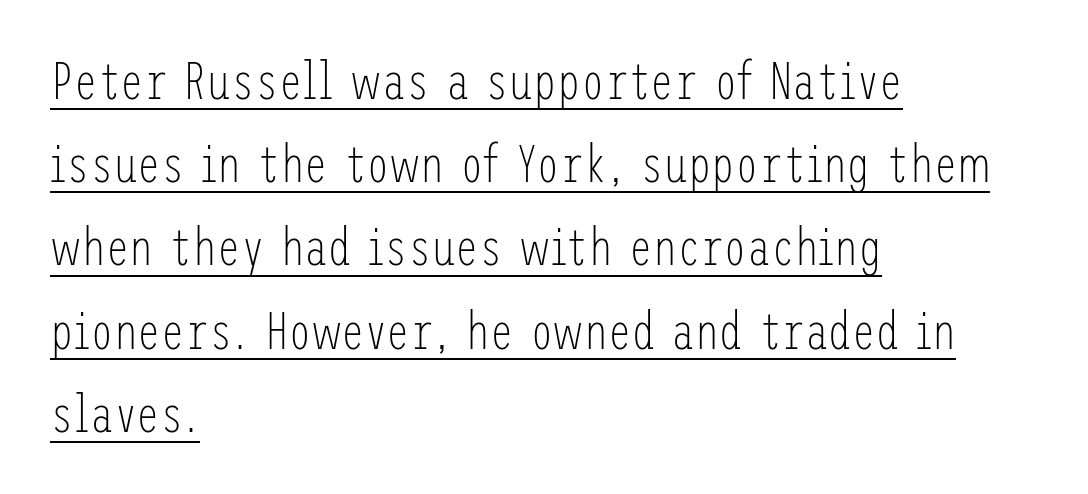
Q: Is the text bold? A: No.
Q: Is the text italic (slanted)? A: No, it is upright.
Q: Is the typeface a serif or a sans-serif typeface? A: Sans-serif.
Q: Is the text underlined? A: Yes.
Q: How is the paragraph aligned? A: Left-aligned.
Q: Is the spacing between letters normal or unusually wide? A: Normal.
Q: Is the spacing between lines tight, normal or loose? A: Normal.
Q: Width (condensed, normal, or wide)? A: Condensed.
Q: Stroke contrast? A: Low.
Q: x-height? A: Medium.
